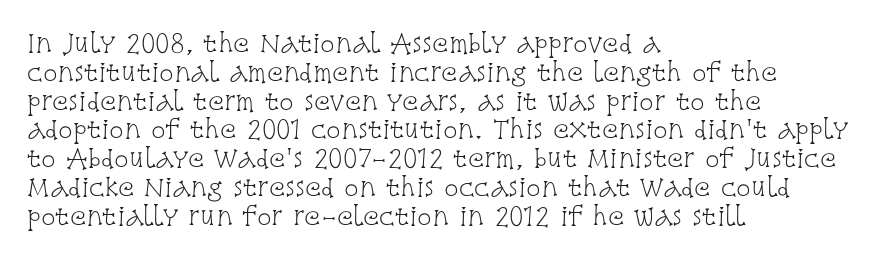
The image shows 24 px text type, upright; set left-aligned, line spacing 1.2x, normal letter spacing, not underlined.
